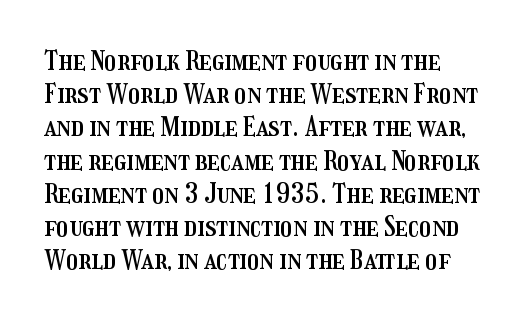
{"italic": "no", "underline": "no", "line_spacing_ratio": 1.23, "letter_spacing": "normal", "letter_spacing_em": 0.0, "glyph_px": 27}
